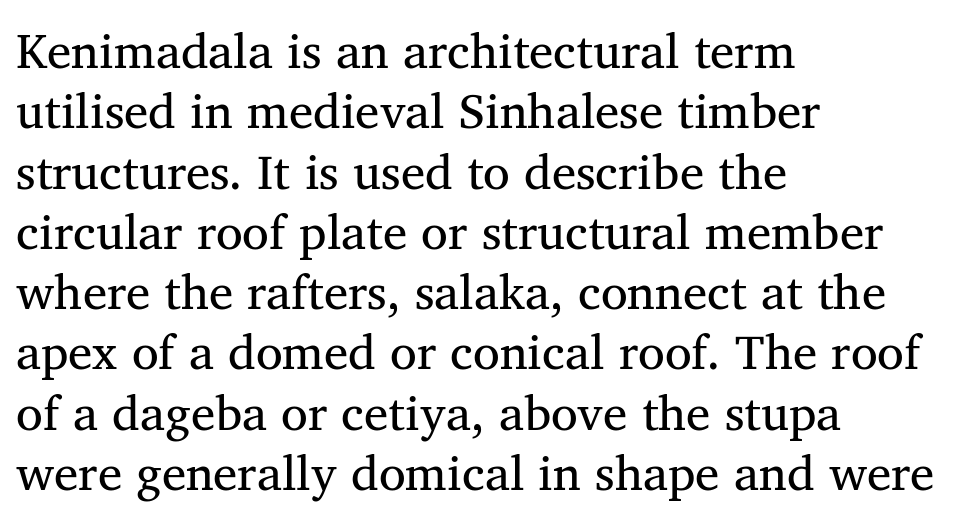
Q: Is the typeface a serif or a sans-serif typeface? A: Serif.
Q: Is the text underlined? A: No.
Q: How is the paragraph aligned? A: Left-aligned.
Q: Is the spacing between letters normal or unusually wide? A: Normal.
Q: Width (condensed, normal, or wide)? A: Normal.
Q: Stroke contrast? A: Medium.
Q: x-height? A: Medium.
Q: Monospaced? A: No.
